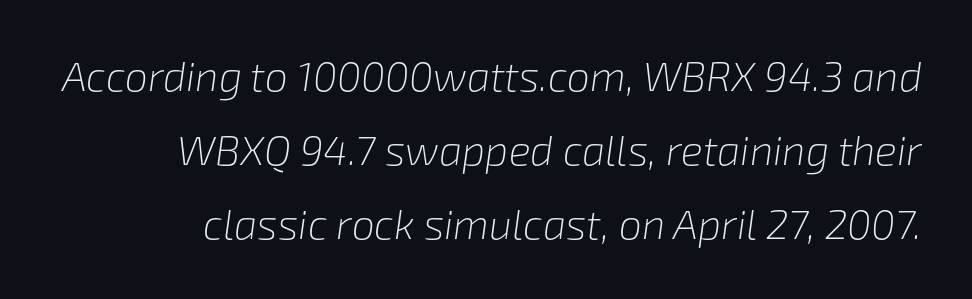
The image shows 41 px light type, italic (leaning right); set line spacing 1.81x, normal letter spacing, not underlined; low stroke contrast and a medium x-height.
